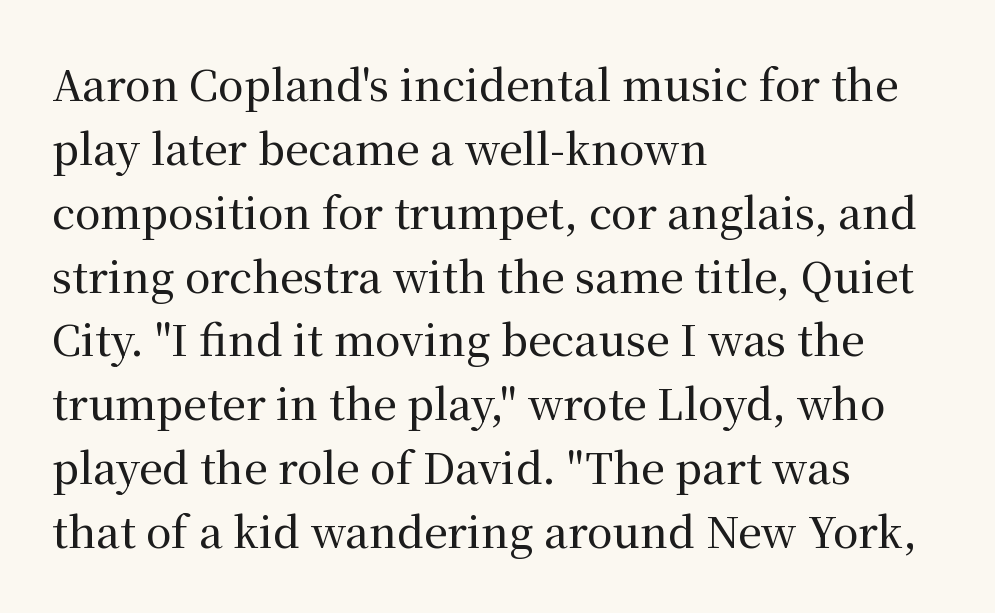
Honestly, there is no underline to notice here at all. Nobody touched the tracking dial on this one. The rendering uses natural spacing where letterforms have individual widths. If you drew a ruler down the left edge, every line would touch it. Tall strokes in this sample are plumb rather than angled. Leading: standard.
